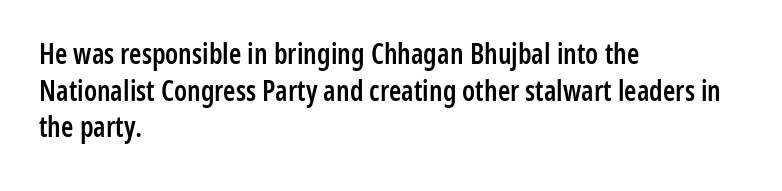
The image shows 28 px semibold, condensed sans-serif type, upright; set left-aligned, normal line spacing (1.31x), normal letter spacing, not underlined; low stroke contrast and a medium x-height.
